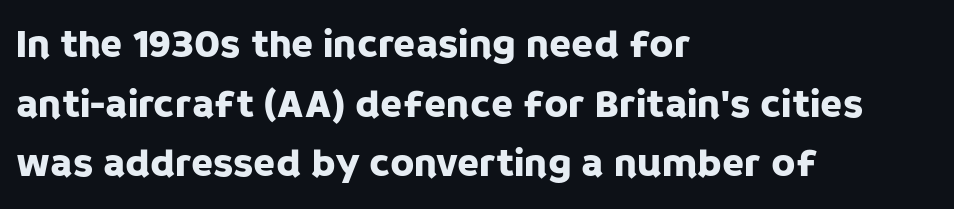
The image shows 40 px sans-serif type, upright; set left-aligned, normal line spacing (1.49x), normal letter spacing, not underlined; low stroke contrast and a large x-height.
